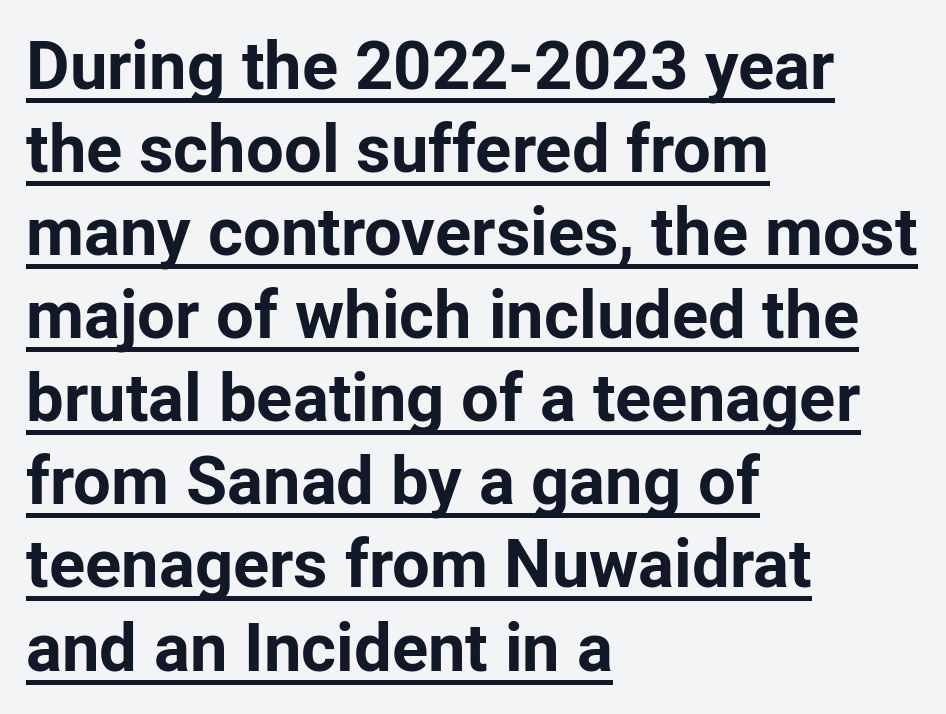
The image shows 67 px bold sans-serif type, upright; set left-aligned, line spacing 1.24x, normal letter spacing, underlined; low stroke contrast and a medium x-height.
